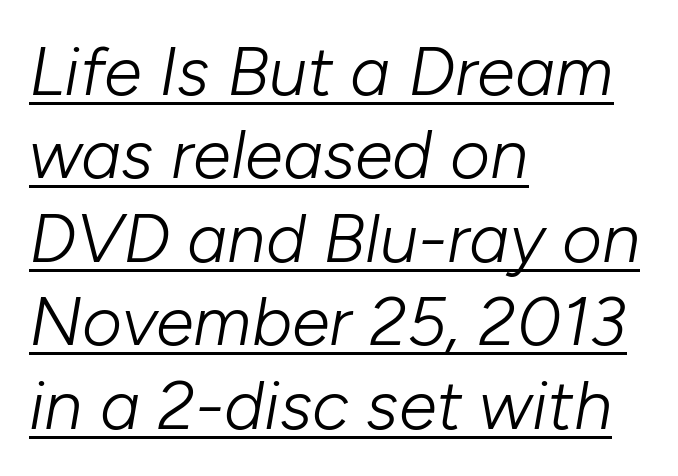
Q: Is the text bold? A: No.
Q: Is the text italic (slanted)? A: Yes, it leans right by about 10 degrees.
Q: Is the text underlined? A: Yes.
Q: How is the paragraph aligned? A: Left-aligned.
Q: Is the spacing between letters normal or unusually wide? A: Normal.
Q: Width (condensed, normal, or wide)? A: Normal.
Q: Stroke contrast? A: Low.
Q: x-height? A: Medium.
Q: Monospaced? A: No.
